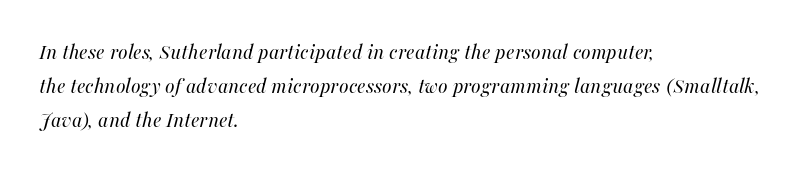
Characters are canted at an angle relative to the baseline's perpendicular. A typesetter would call this zero additional tracking. The string is rendered with underlining switched off. Stem width sits at or under what a default text font uses. These lines are set flush left with a ragged right edge.
